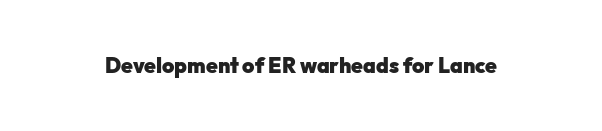
Q: Is the text bold? A: Yes.
Q: Is the text italic (slanted)? A: No, it is upright.
Q: Is the text underlined? A: No.
Q: Is the spacing between letters normal or unusually wide? A: Normal.
